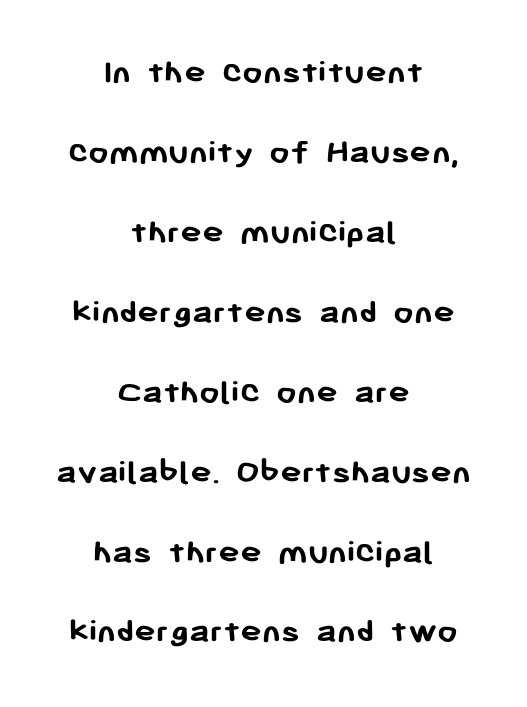
Do the letters lean? They stand straight. The space between consecutive lines is lavish. This sample uses a sans-serif face. The letters are bold, with thick, heavy strokes. Does extra space separate the letters? No, they use regular spacing. The paragraph has two soft edges and a firm central axis.
